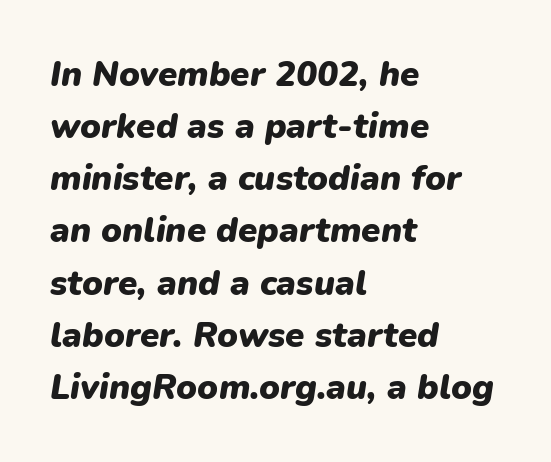
{"italic": "yes", "lean": "right", "slant_degrees": 9, "bold": "yes", "weight": "heavy", "width": "normal", "stroke_contrast": "low", "x_height": "medium", "monospaced": "no", "underline": "no", "align": "left", "line_spacing": "normal", "line_spacing_ratio": 1.49, "letter_spacing": "normal", "letter_spacing_em": 0.0, "glyph_px": 35}
